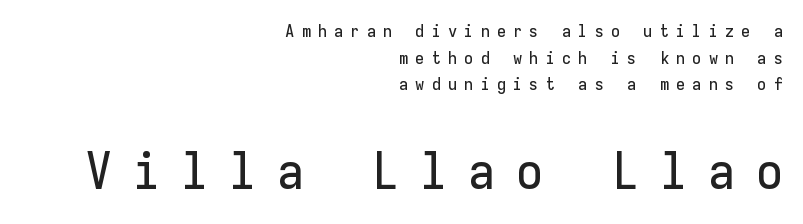
The image shows 50 px sans-serif type, upright, monospaced; set right-aligned, normal line spacing (1.56x), unusually wide letter spacing (+0.41 em), not underlined; the second (bottom) block is 2.94x larger; low stroke contrast and a medium x-height.
